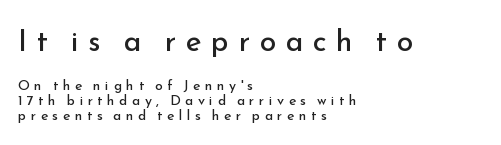
{"serif": "no", "italic": "no", "bold": "no", "weight": "regular", "width": "normal", "stroke_contrast": "low", "x_height": "small", "monospaced": "no", "underline": "no", "align": "left", "line_spacing": "tight", "line_spacing_ratio": 1.07, "letter_spacing": "wide", "letter_spacing_em": 0.32, "larger_block": "first", "size_ratio": 2.14, "glyph_px": 30}
